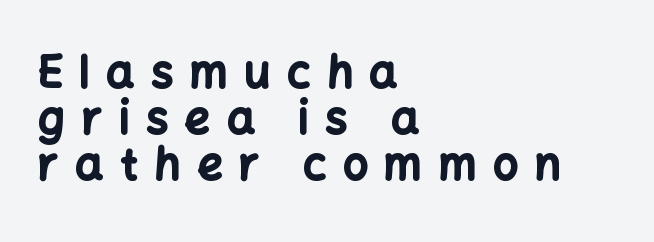
Q: Is the text bold? A: Yes.
Q: Is the text italic (slanted)? A: No, it is upright.
Q: Is the typeface a serif or a sans-serif typeface? A: Sans-serif.
Q: Is the text underlined? A: No.
Q: How is the paragraph aligned? A: Left-aligned.
Q: Is the spacing between letters normal or unusually wide? A: Unusually wide.
Q: Is the spacing between lines tight, normal or loose? A: Tight.
Q: Width (condensed, normal, or wide)? A: Normal.
Q: Stroke contrast? A: Low.
Q: x-height? A: Medium.
Q: Monospaced? A: No.
